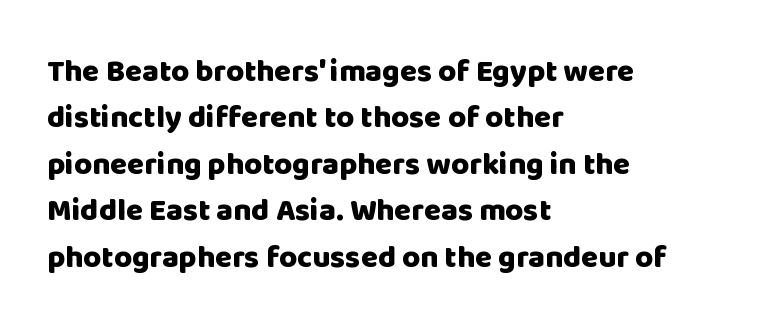
Q: Is the text bold? A: Yes.
Q: Is the text italic (slanted)? A: No, it is upright.
Q: Is the typeface a serif or a sans-serif typeface? A: Sans-serif.
Q: Is the text underlined? A: No.
Q: How is the paragraph aligned? A: Left-aligned.
Q: Is the spacing between letters normal or unusually wide? A: Normal.
Q: Is the spacing between lines tight, normal or loose? A: Normal.
Q: Width (condensed, normal, or wide)? A: Normal.
Q: Stroke contrast? A: Low.
Q: x-height? A: Large.
Q: Monospaced? A: No.
